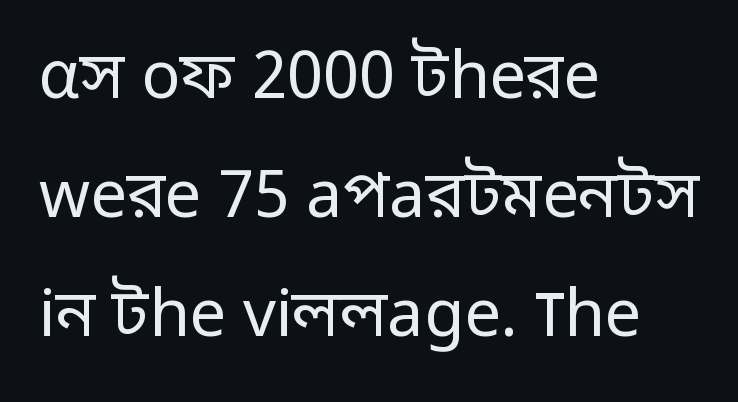
The image shows 65 px regular-weight sans-serif type, upright; set left-aligned, line spacing 1.83x, normal letter spacing, not underlined; low stroke contrast and a medium x-height.
